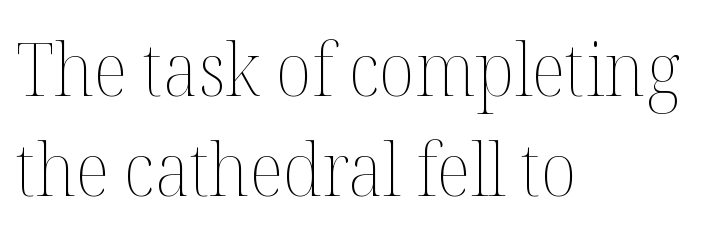
{"italic": "no", "bold": "no", "weight": "thin", "width": "normal", "stroke_contrast": "medium", "x_height": "medium", "monospaced": "no", "underline": "no", "align": "left", "line_spacing": "normal", "line_spacing_ratio": 1.35, "letter_spacing": "normal", "letter_spacing_em": 0.0, "glyph_px": 74}
